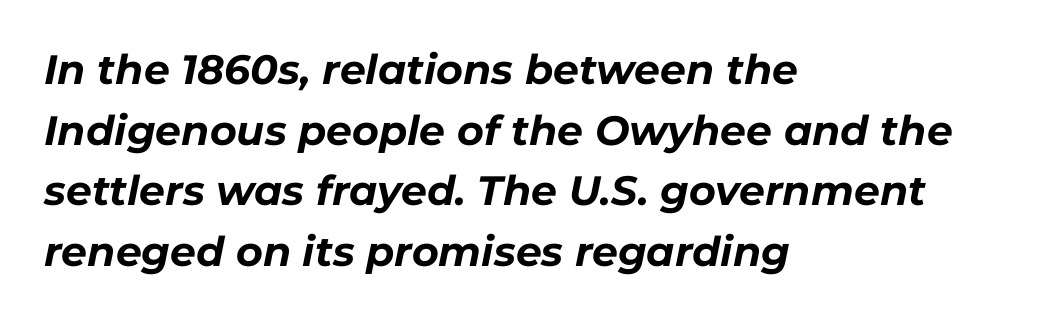
The lines in this sample share a left origin and differ only in where they stop. The foot of each line stays bare and open. The whole block is typeset with a tilt. This is heavy type, rendered in bold.
